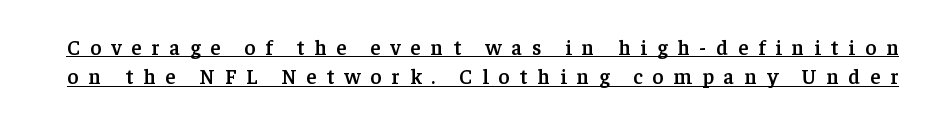
The image shows 21 px text type, upright; set normal line spacing (1.4x), unusually wide letter spacing (+0.48 em), underlined.
